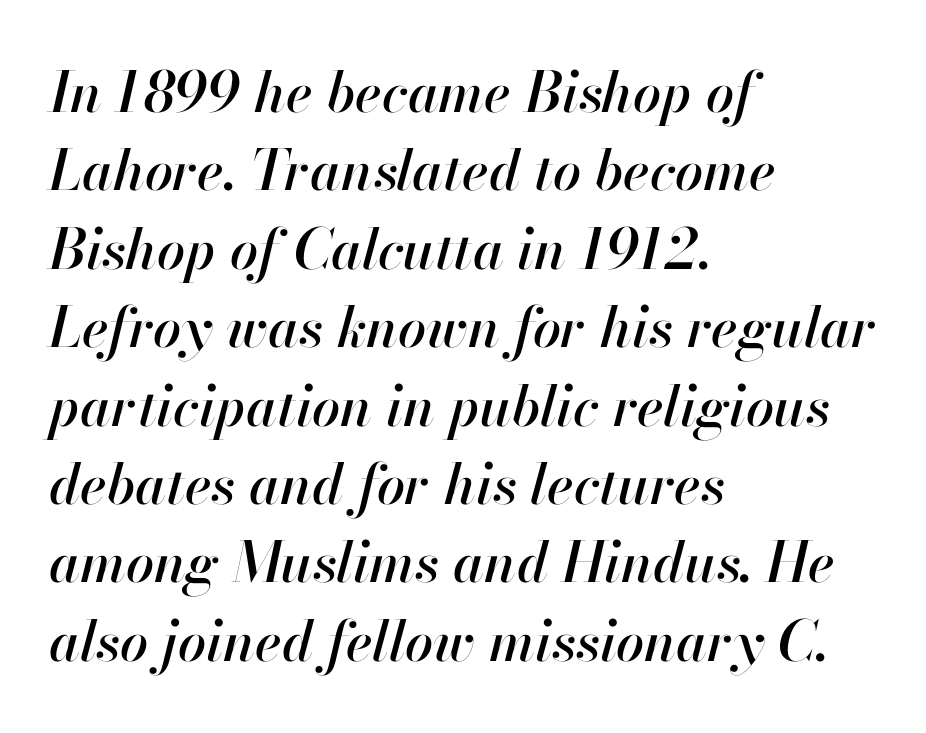
Q: Is the text italic (slanted)? A: Yes, it leans right by about 13 degrees.
Q: Is the text underlined? A: No.
Q: How is the paragraph aligned? A: Left-aligned.
Q: Is the spacing between letters normal or unusually wide? A: Normal.
Q: Is the spacing between lines tight, normal or loose? A: Normal.
Q: Width (condensed, normal, or wide)? A: Normal.
Q: Stroke contrast? A: High.
Q: x-height? A: Small.
Q: Monospaced? A: No.
